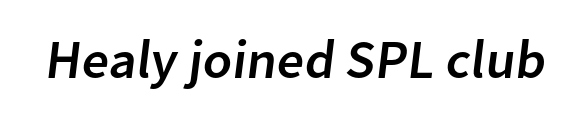
{"serif": "no", "width": "normal", "stroke_contrast": "low", "x_height": "medium", "monospaced": "no", "underline": "no", "letter_spacing": "normal", "letter_spacing_em": 0.0, "glyph_px": 54}
